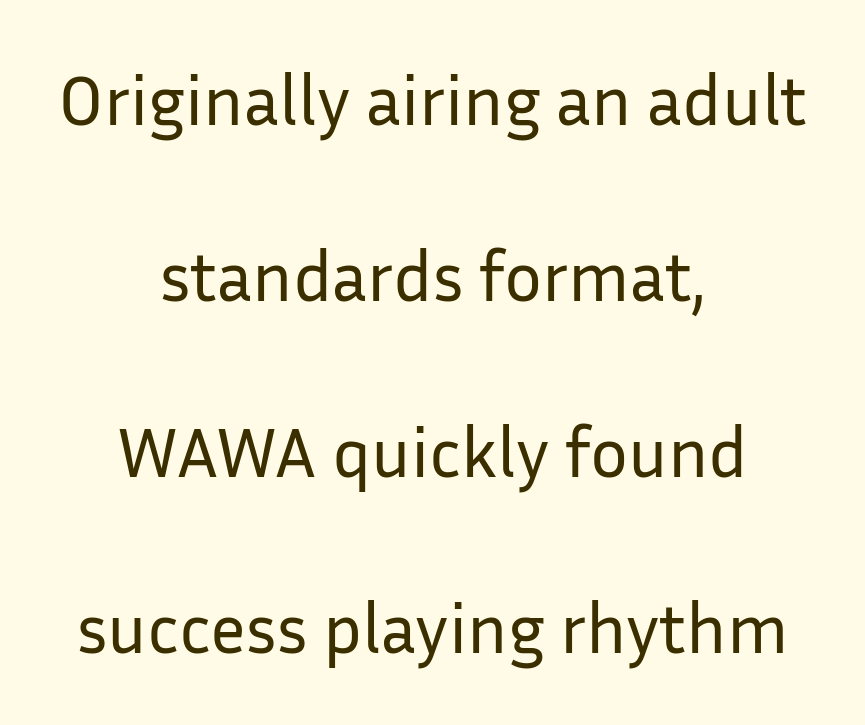
Q: Is the text bold? A: No.
Q: Is the text italic (slanted)? A: No, it is upright.
Q: Is the typeface a serif or a sans-serif typeface? A: Sans-serif.
Q: Is the text underlined? A: No.
Q: How is the paragraph aligned? A: Centered.
Q: Is the spacing between letters normal or unusually wide? A: Normal.
Q: Is the spacing between lines tight, normal or loose? A: Loose.
Q: Width (condensed, normal, or wide)? A: Normal.
Q: Stroke contrast? A: Low.
Q: x-height? A: Medium.
Q: Monospaced? A: No.
